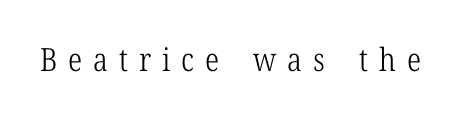
{"serif": "yes", "italic": "no", "bold": "no", "weight": "light", "width": "condensed", "stroke_contrast": "low", "x_height": "medium", "monospaced": "no", "underline": "no", "letter_spacing": "wide", "letter_spacing_em": 0.34, "glyph_px": 32}
